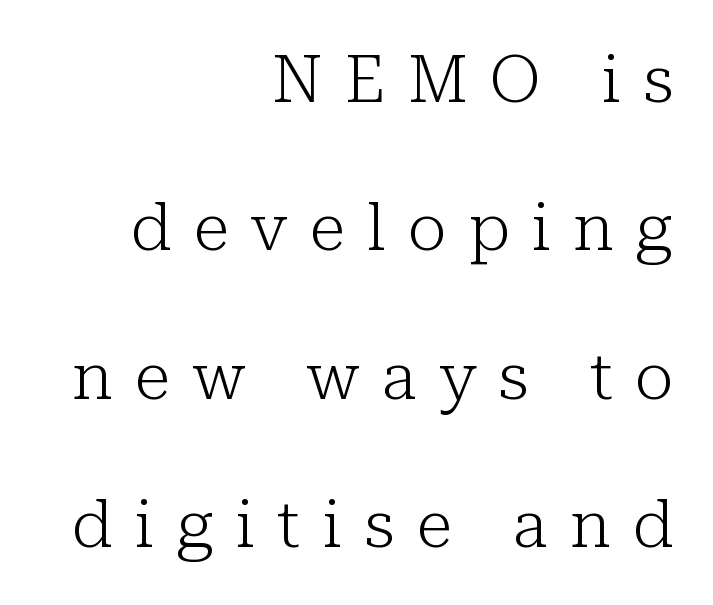
{"serif": "yes", "italic": "no", "bold": "no", "weight": "light", "width": "normal", "stroke_contrast": "low", "x_height": "medium", "monospaced": "no", "underline": "no", "align": "right", "line_spacing": "loose", "line_spacing_ratio": 2.25, "letter_spacing": "wide", "letter_spacing_em": 0.34, "glyph_px": 66}
